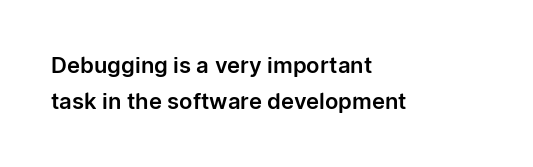
{"italic": "no", "underline": "no", "align": "left", "line_spacing": "normal", "line_spacing_ratio": 1.65, "letter_spacing": "normal", "letter_spacing_em": 0.0, "glyph_px": 22}
